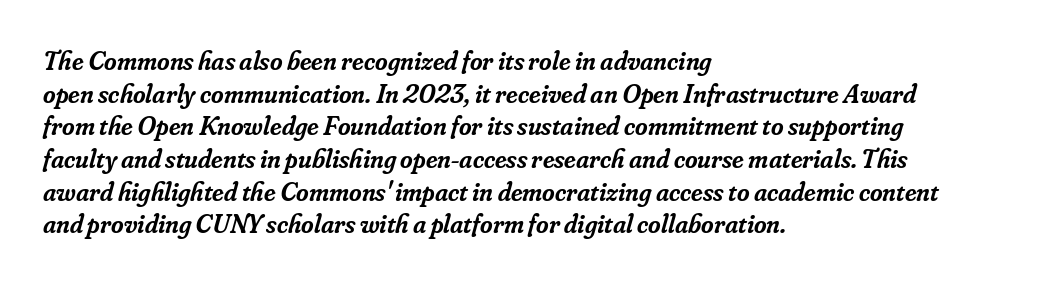
The image shows 27 px text type, italic (leaning right); set left-aligned, line spacing 1.21x, normal letter spacing, not underlined.
